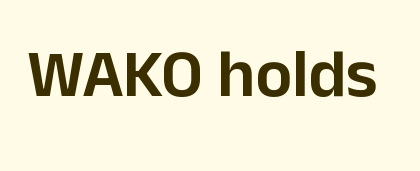
{"serif": "no", "italic": "no", "width": "normal", "stroke_contrast": "low", "x_height": "medium", "monospaced": "no", "underline": "no", "letter_spacing": "normal", "letter_spacing_em": 0.0, "glyph_px": 68}
